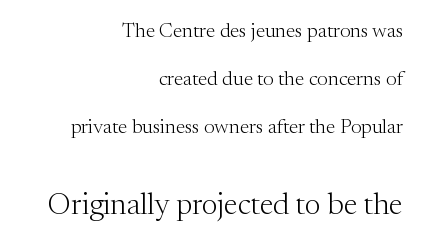
Does extra space separate the letters? No, they use regular spacing. Spacing verdict: proportional, widths tailored to each character. The passage shown is not bold in any degree. A great deal of white space separates one row of letters from the next. Check under the words: just untouched page.
